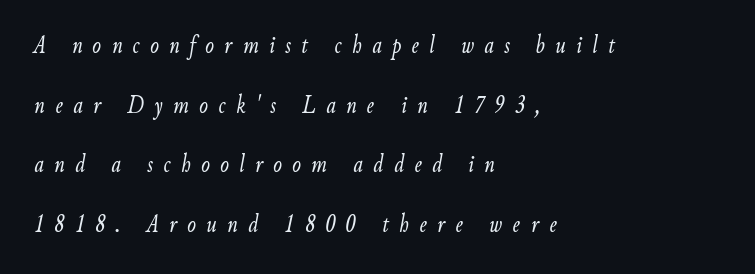
Q: Is the text bold? A: No.
Q: Is the text italic (slanted)? A: Yes, it leans right by about 9 degrees.
Q: Is the text underlined? A: No.
Q: How is the paragraph aligned? A: Left-aligned.
Q: Is the spacing between letters normal or unusually wide? A: Unusually wide.
Q: Is the spacing between lines tight, normal or loose? A: Loose.
